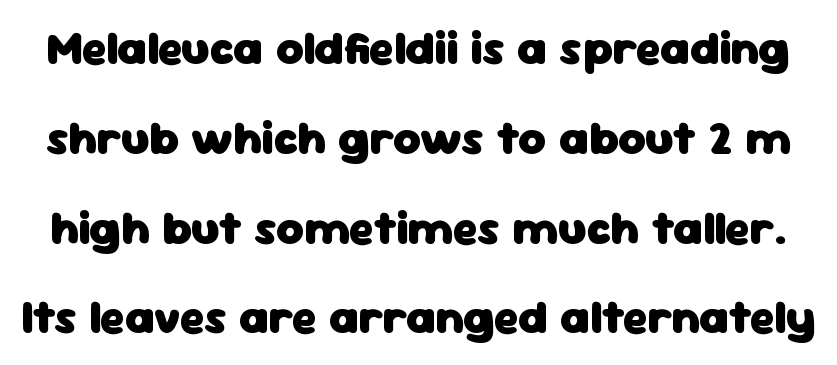
{"serif": "no", "italic": "no", "bold": "yes", "weight": "heavy", "width": "normal", "stroke_contrast": "low", "x_height": "medium", "monospaced": "no", "underline": "no", "line_spacing": "loose", "line_spacing_ratio": 1.91, "letter_spacing": "normal", "letter_spacing_em": 0.0, "glyph_px": 47}
